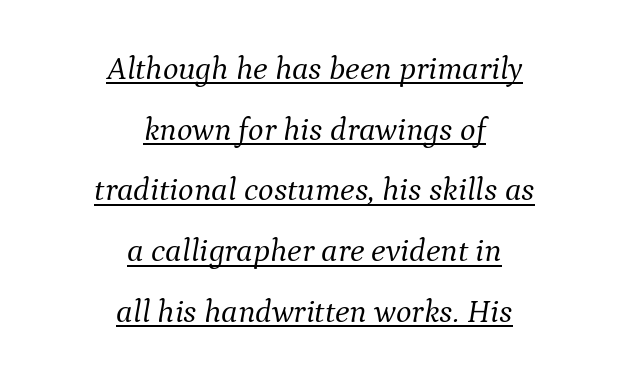
The image shows 33 px light serif type, italic (leaning right); set centered, line spacing 1.84x, normal letter spacing, underlined; medium stroke contrast and a medium x-height.
